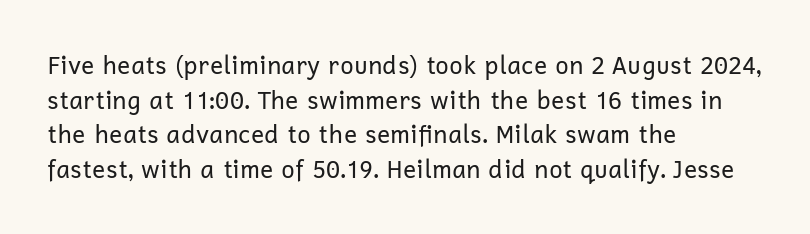
Q: Is the text bold? A: No.
Q: Is the text italic (slanted)? A: No, it is upright.
Q: Is the text underlined? A: No.
Q: How is the paragraph aligned? A: Left-aligned.
Q: Is the spacing between letters normal or unusually wide? A: Normal.
Q: Is the spacing between lines tight, normal or loose? A: Normal.
